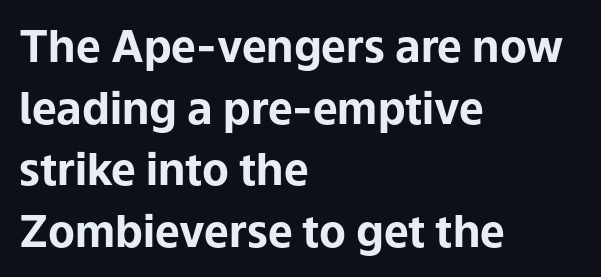
Unlike italic type, these characters show no tilt at all. The space directly below the letters is spotless. Varying glyph widths throughout — classic text-font behaviour. Plenty of ink on the page — the face is bold. The ragged edge is on the right, which tells us the setting is flush left.
